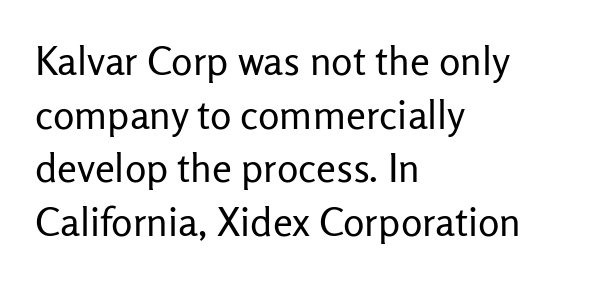
{"serif": "no", "italic": "no", "bold": "no", "weight": "regular", "width": "normal", "stroke_contrast": "low", "x_height": "medium", "monospaced": "no", "underline": "no", "align": "left", "line_spacing": "normal", "line_spacing_ratio": 1.34, "letter_spacing": "normal", "letter_spacing_em": 0.0, "glyph_px": 40}
